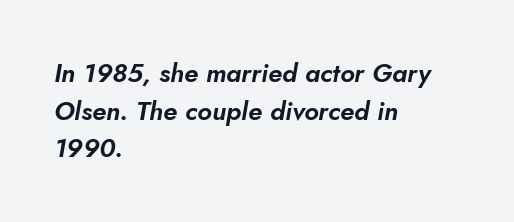
The rendering uses a moderate line-height, typical for paragraphs. Here the glyphs are tracked normally, forming tight word shapes. Bare-footed words on every line. This rendering uses left alignment, leaving the right contour irregular.
